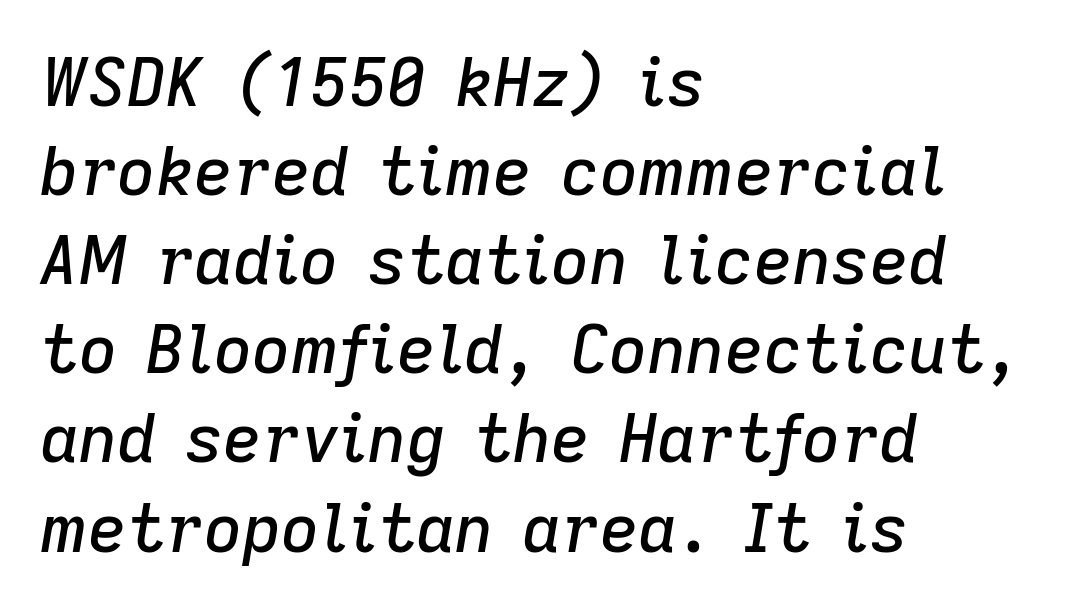
{"italic": "yes", "lean": "right", "slant_degrees": 9, "width": "normal", "stroke_contrast": "low", "x_height": "medium", "monospaced": "no", "underline": "no", "align": "left", "line_spacing": "normal", "line_spacing_ratio": 1.33, "letter_spacing": "normal", "letter_spacing_em": 0.0, "glyph_px": 67}
